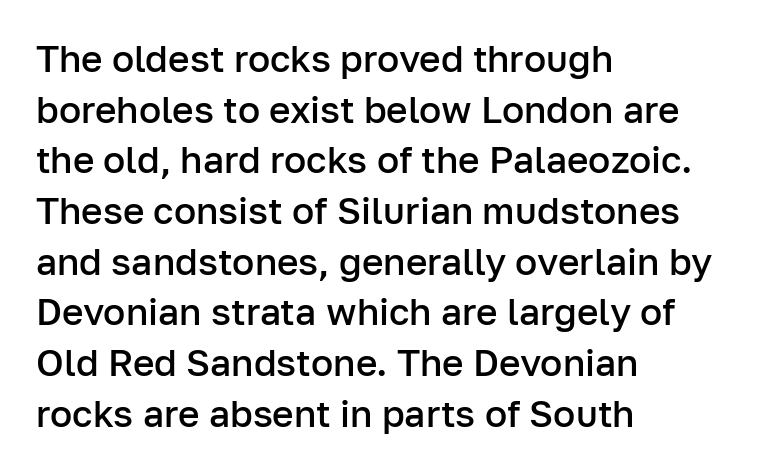
The space directly below the letters is spotless. You can tell it's not italic because the verticals are truly vertical. Note: no serifs on the glyphs. The setting favours the left margin, as ordinary paragraphs usually do.
